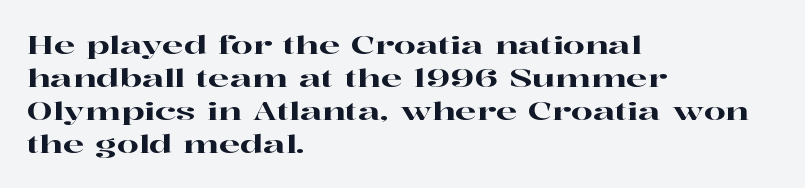
Q: Is the text italic (slanted)? A: No, it is upright.
Q: Is the text underlined? A: No.
Q: How is the paragraph aligned? A: Left-aligned.
Q: Is the spacing between letters normal or unusually wide? A: Normal.
Q: Is the spacing between lines tight, normal or loose? A: Normal.
